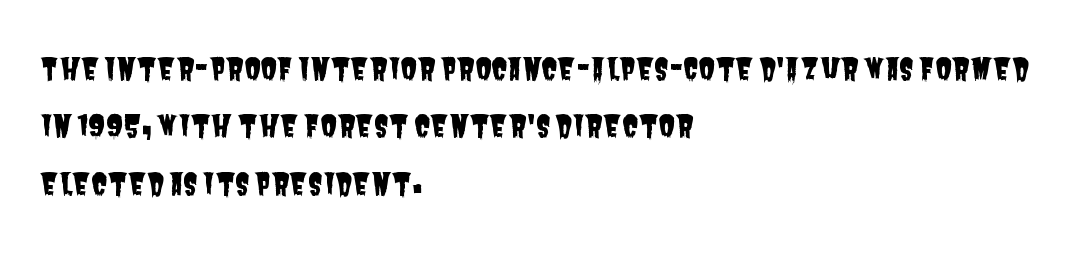
Reading down the column, the eye jumps a long way to each next line. Does extra space separate the letters? No, they use regular spacing. A student would call this left alignment; a typographer would say flush left, rag right. Note the varied advance widths — an 'i' is clearly narrower than an 'm'.
